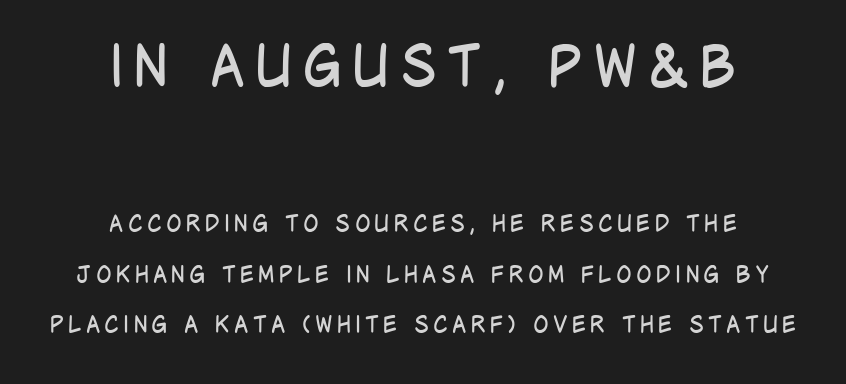
The image shows 57 px regular-weight, condensed sans-serif type, upright; set centered, loose line spacing (2.19x), not underlined; the first (top) block is 2.48x larger; low stroke contrast and a large x-height.
